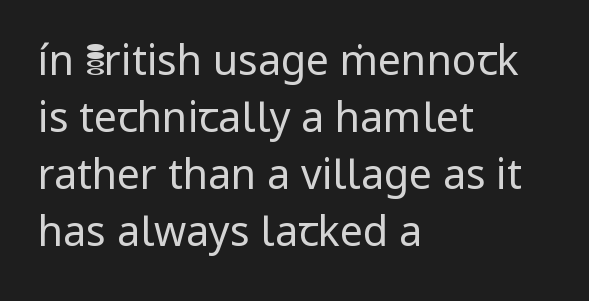
Q: Is the text bold? A: No.
Q: Is the text italic (slanted)? A: No, it is upright.
Q: Is the typeface a serif or a sans-serif typeface? A: Sans-serif.
Q: Is the text underlined? A: No.
Q: How is the paragraph aligned? A: Left-aligned.
Q: Is the spacing between letters normal or unusually wide? A: Normal.
Q: Is the spacing between lines tight, normal or loose? A: Normal.
Q: Width (condensed, normal, or wide)? A: Normal.
Q: Stroke contrast? A: Low.
Q: x-height? A: Medium.
Q: Monospaced? A: No.
